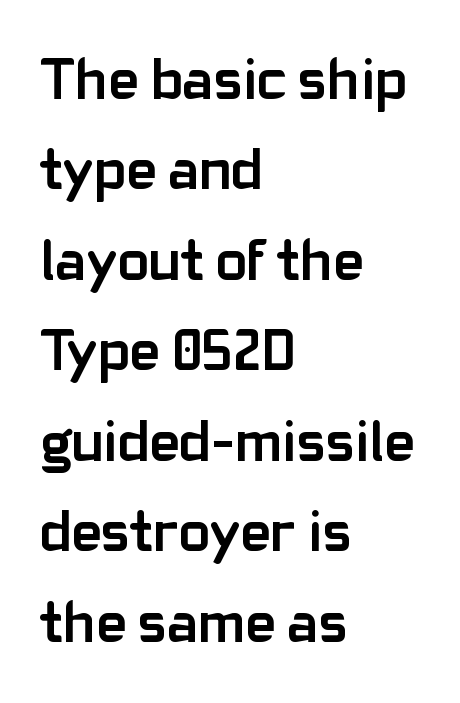
This rendering employs a face without finishing strokes, i.e., a sans-serif. Students, observe: this is what conventionally led text looks like. A typesetter would call this zero additional tracking. If you drew a ruler down the left edge, every line would touch it. These lines were composed using upright roman letters.
